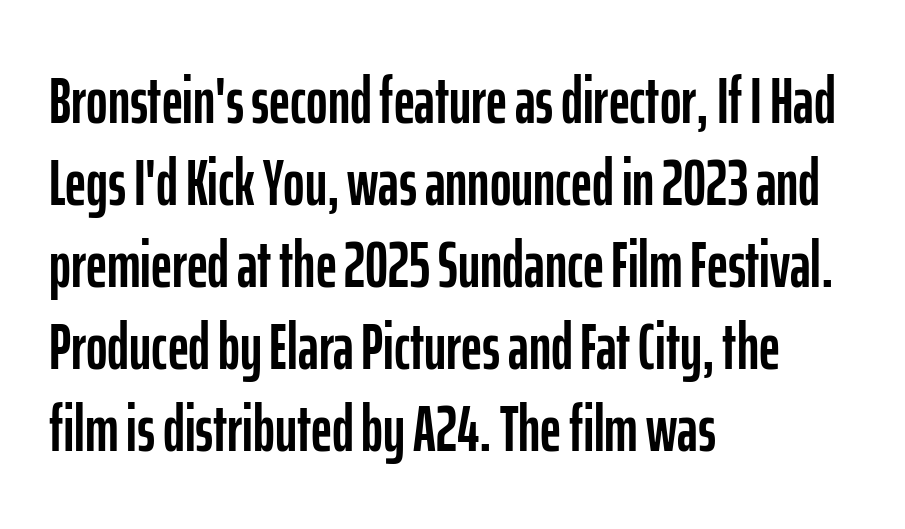
{"serif": "no", "italic": "no", "width": "condensed", "stroke_contrast": "low", "x_height": "medium", "monospaced": "no", "underline": "no", "align": "left", "line_spacing": "normal", "line_spacing_ratio": 1.26, "letter_spacing": "normal", "letter_spacing_em": 0.0, "glyph_px": 65}
